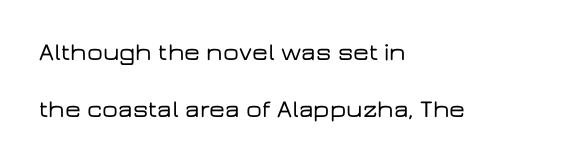
The image shows 25 px text type, upright; set left-aligned, loose line spacing (2.27x), normal letter spacing, not underlined.
